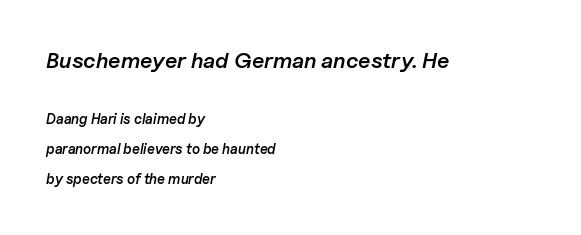
{"italic": "yes", "lean": "right", "slant_degrees": 11, "bold": "semi", "underline": "no", "align": "left", "line_spacing": "loose", "line_spacing_ratio": 2.13, "letter_spacing": "normal", "letter_spacing_em": 0.0, "larger_block": "first", "size_ratio": 1.57, "glyph_px": 22}
